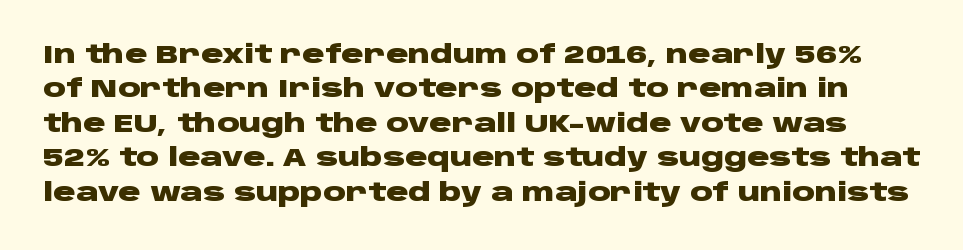
Plain, unruled lines of type. The tracking reads as untouched default to a designer's eye. Strong, thick strokes mark this as bold type. Posture: vertical. Does the leading feel generous? No, just average.
